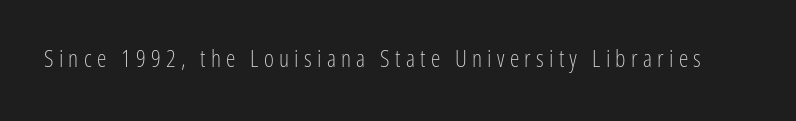
Stroke mass is kept to a normal reading level or below. The glyphs are unaccompanied by any horizontal stroke below them. Look at the tracking — it's clearly loosened, letters drifting apart. Every character sits straight up, as roman type does.
